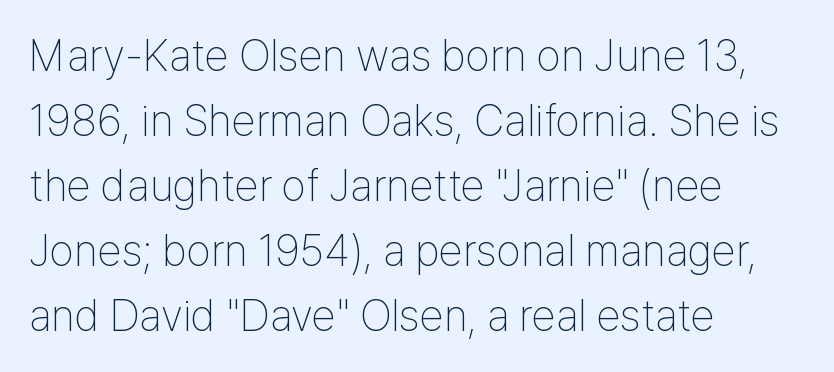
Each line starts at the same left margin while the right side varies. Is this a sans? Yes — the strokes have no serifs. The typesetting does not lean heavy: it is not bold. Proportional: the letters do not fall into vertical columns. A typesetter would call this leading conventional body-copy spacing. Every stem runs plumb, perpendicular to the baseline.
